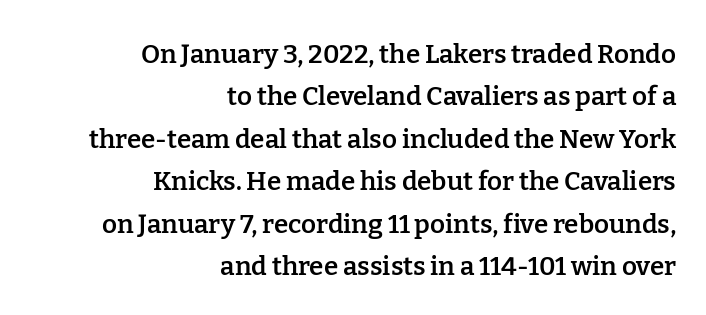
These lines sit exactly where default settings would place them. Descender tails drop into unmarked territory. This is moderately heavy type, rendered in semibold. This is roman type, the default non-slanted kind. The lines in this sample share a right terminus and differ only in where they begin.
